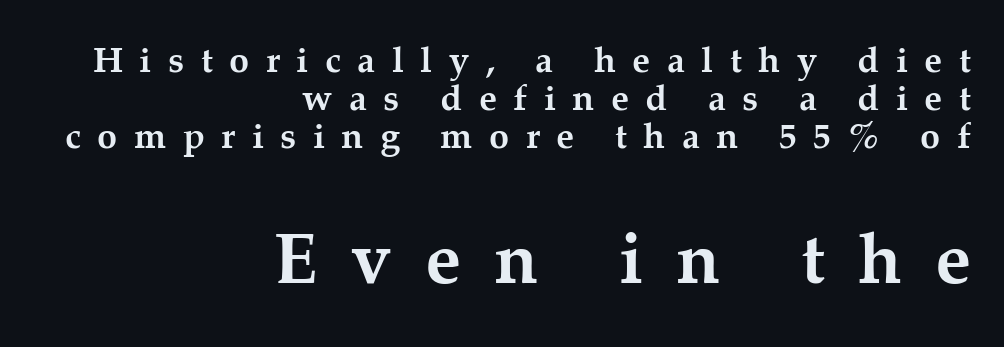
{"serif": "yes", "italic": "no", "bold": "yes", "weight": "semibold", "width": "normal", "stroke_contrast": "medium", "x_height": "medium", "monospaced": "no", "underline": "no", "align": "right", "line_spacing": "tight", "line_spacing_ratio": 1.06, "letter_spacing": "wide", "letter_spacing_em": 0.46, "larger_block": "second", "size_ratio": 2.0, "glyph_px": 72}
